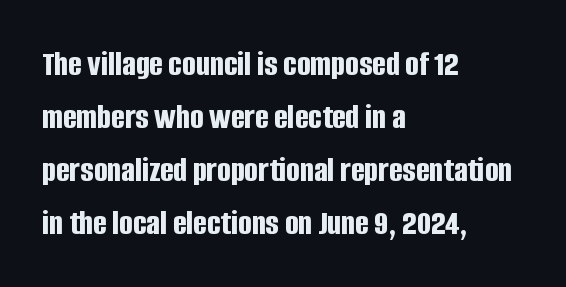
The image shows 36 px bold, condensed sans-serif type, upright; set left-aligned, normal line spacing (1.47x), normal letter spacing, not underlined; low stroke contrast and a large x-height.
